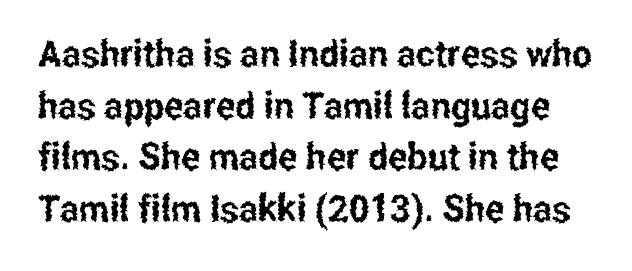
{"serif": "no", "italic": "no", "width": "condensed", "stroke_contrast": "low", "x_height": "medium", "monospaced": "no", "underline": "no", "line_spacing": "normal", "line_spacing_ratio": 1.36, "letter_spacing": "normal", "letter_spacing_em": 0.0, "glyph_px": 38}
